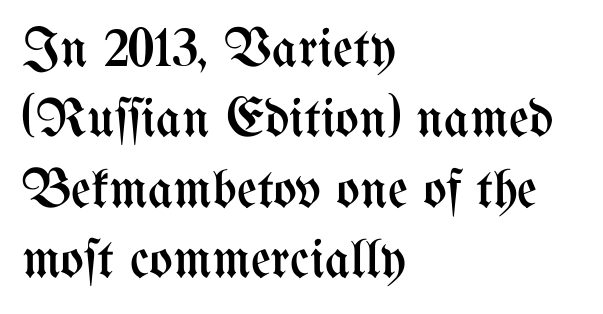
Q: Is the text bold? A: No.
Q: Is the text italic (slanted)? A: No, it is upright.
Q: Is the text underlined? A: No.
Q: How is the paragraph aligned? A: Left-aligned.
Q: Is the spacing between letters normal or unusually wide? A: Normal.
Q: Is the spacing between lines tight, normal or loose? A: Normal.
Q: Width (condensed, normal, or wide)? A: Condensed.
Q: Stroke contrast? A: Medium.
Q: x-height? A: Medium.
Q: Monospaced? A: No.
